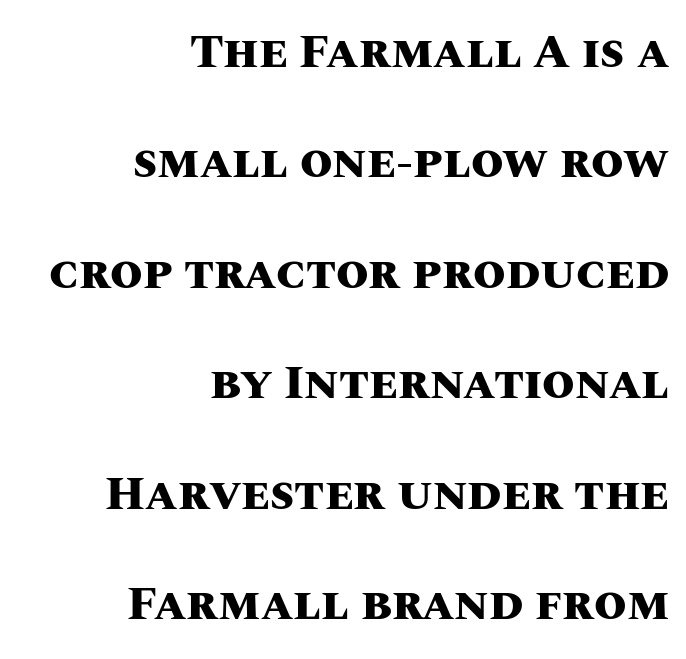
The type is set solid horizontally, with unmodified tracking. Alignment: flush right. Characters remain perfectly vertical along every line. This sample trades compactness for vertical openness between lines. Weight check: bold — yes, fully.
